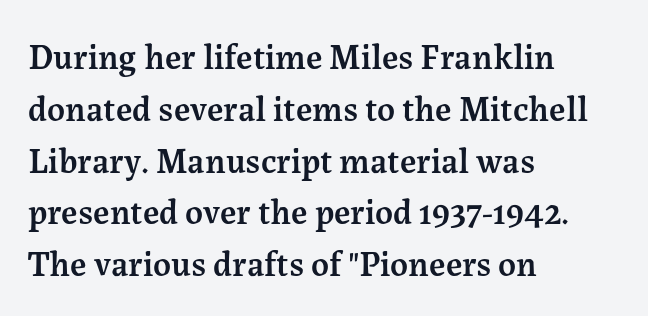
Students, this is semibold: more ink than regular, less than bold. Each word holds together tightly as a unit, with standard inter-letter gaps. What's the leading like? Ordinary, nothing unusual. Every stem runs plumb, perpendicular to the baseline.
